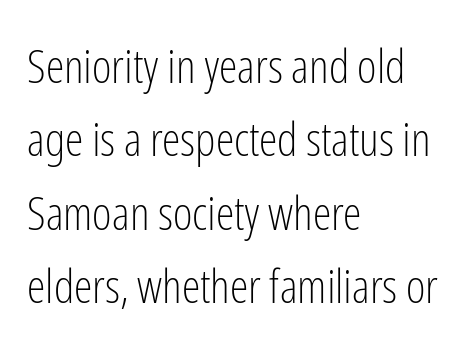
{"serif": "no", "italic": "no", "bold": "no", "weight": "light", "width": "condensed", "stroke_contrast": "low", "x_height": "medium", "monospaced": "no", "underline": "no", "align": "left", "line_spacing": "normal", "line_spacing_ratio": 1.56, "letter_spacing": "normal", "letter_spacing_em": 0.0, "glyph_px": 47}
